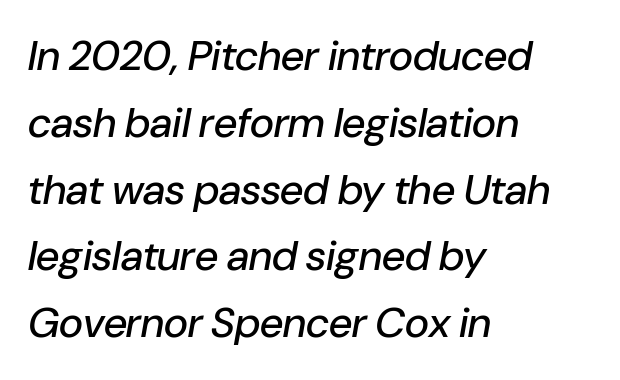
{"italic": "yes", "lean": "right", "slant_degrees": 10, "width": "normal", "stroke_contrast": "low", "x_height": "medium", "monospaced": "no", "underline": "no", "align": "left", "line_spacing": "normal", "line_spacing_ratio": 1.59, "letter_spacing": "normal", "letter_spacing_em": 0.0, "glyph_px": 42}
